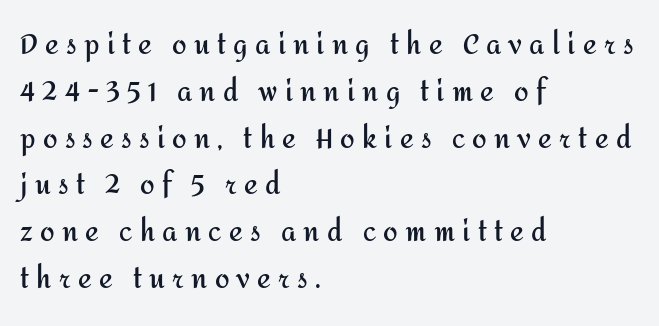
Posture: upright roman. Is the type bold? Yes — the strokes are clearly thick and heavy. The baseline area is clear. You could only call the tracking loose — the letters float apart. Caption: multi-line text, flush left, ragged right.
